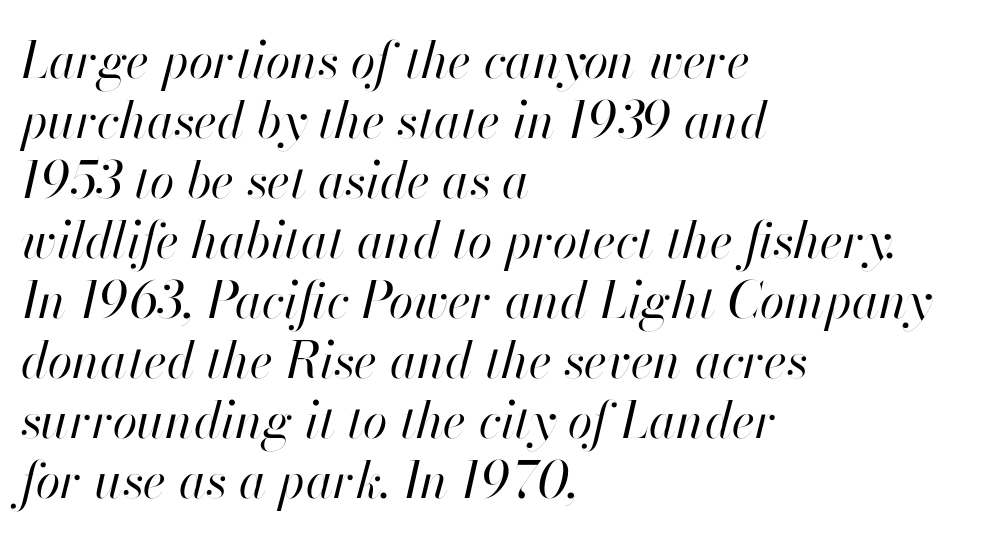
The image shows 50 px regular-weight type, italic (leaning right); set left-aligned, line spacing 1.2x, normal letter spacing, not underlined; high stroke contrast and a small x-height.
